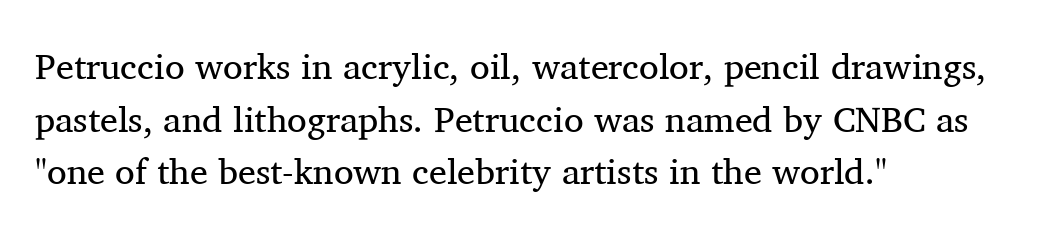
Type style note: has serifs. Leading: standard. Character widths vary here, with narrow letters taking less room than wide ones. A roman cut, with each character standing at attention. Summary of weight: not heavy and not bold.
